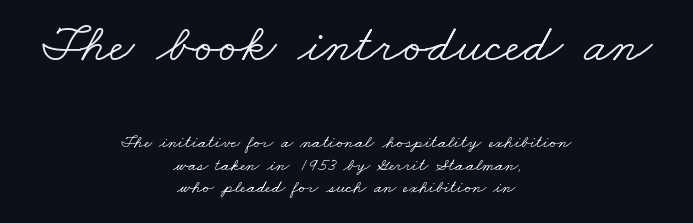
Q: Is the text bold? A: No.
Q: Is the typeface a serif or a sans-serif typeface? A: Serif.
Q: Is the text underlined? A: No.
Q: How is the paragraph aligned? A: Centered.
Q: Is the spacing between letters normal or unusually wide? A: Normal.
Q: Is the spacing between lines tight, normal or loose? A: Normal.
Q: Which block of text is set in a larger size, the first (top) or the second (bottom)? A: The first (top) one.
Q: Width (condensed, normal, or wide)? A: Wide.
Q: Stroke contrast? A: Low.
Q: x-height? A: Small.
Q: Monospaced? A: No.
